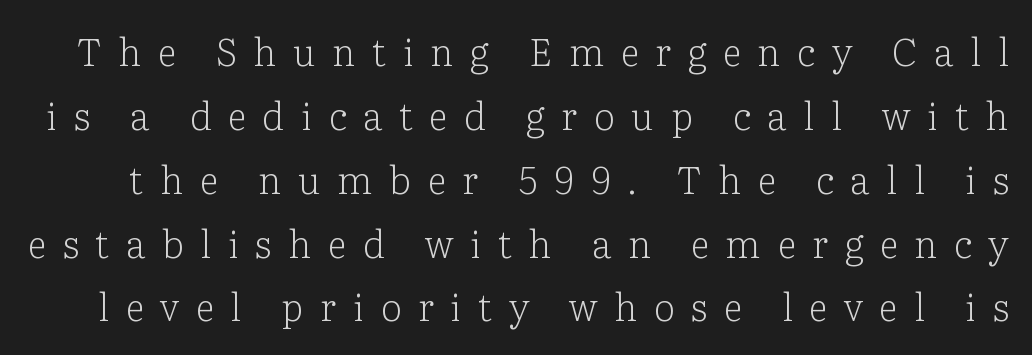
{"serif": "yes", "italic": "no", "bold": "no", "weight": "light", "width": "normal", "stroke_contrast": "low", "x_height": "medium", "monospaced": "no", "underline": "no", "line_spacing": "normal", "line_spacing_ratio": 1.68, "letter_spacing": "wide", "letter_spacing_em": 0.43, "glyph_px": 38}
